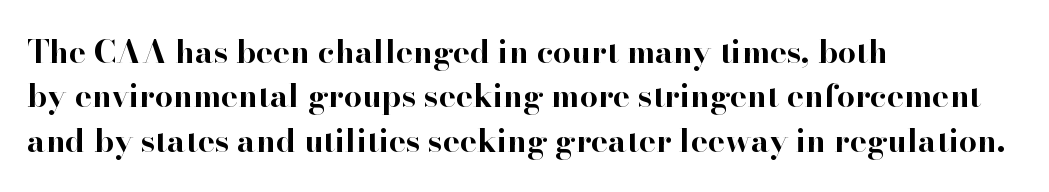
The image shows 32 px bold serif type, upright; set left-aligned, normal line spacing (1.39x), normal letter spacing, not underlined; high stroke contrast and a small x-height.
